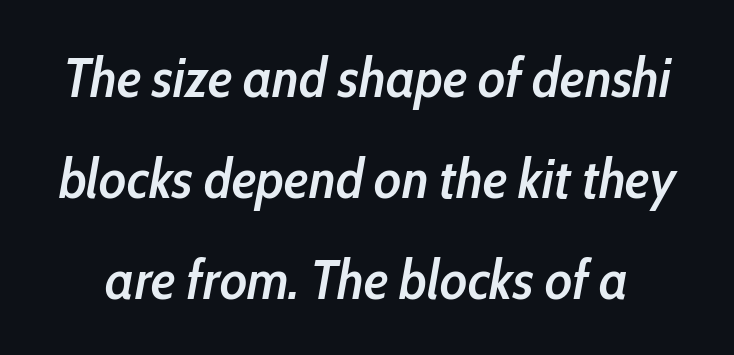
{"italic": "yes", "lean": "right", "slant_degrees": 10, "bold": "semi", "weight": "semibold", "width": "condensed", "stroke_contrast": "low", "x_height": "medium", "monospaced": "no", "underline": "no", "line_spacing_ratio": 1.8, "letter_spacing": "normal", "letter_spacing_em": 0.0, "glyph_px": 56}
